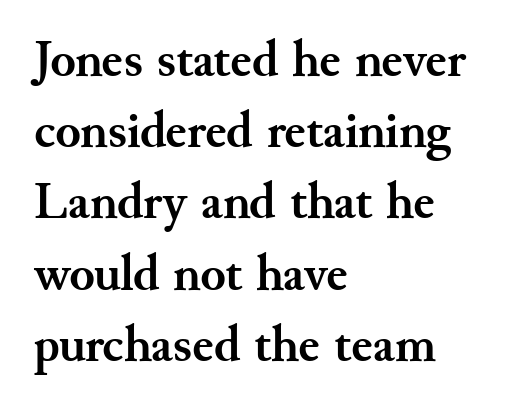
Q: Is the text bold? A: Yes.
Q: Is the text italic (slanted)? A: No, it is upright.
Q: Is the typeface a serif or a sans-serif typeface? A: Serif.
Q: Is the text underlined? A: No.
Q: How is the paragraph aligned? A: Left-aligned.
Q: Is the spacing between letters normal or unusually wide? A: Normal.
Q: Is the spacing between lines tight, normal or loose? A: Normal.
Q: Width (condensed, normal, or wide)? A: Normal.
Q: Stroke contrast? A: Medium.
Q: x-height? A: Small.
Q: Monospaced? A: No.
